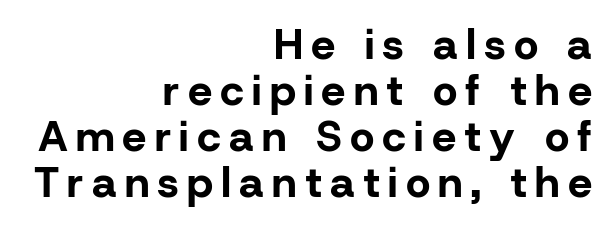
Q: Is the text bold? A: Yes.
Q: Is the text italic (slanted)? A: No, it is upright.
Q: Is the typeface a serif or a sans-serif typeface? A: Sans-serif.
Q: Is the text underlined? A: No.
Q: How is the paragraph aligned? A: Right-aligned.
Q: Is the spacing between lines tight, normal or loose? A: Tight.
Q: Width (condensed, normal, or wide)? A: Normal.
Q: Stroke contrast? A: Low.
Q: x-height? A: Medium.
Q: Monospaced? A: No.
